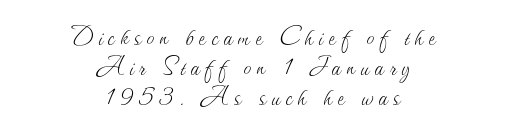
The image shows 31 px thin type; set centered, tight line spacing (0.96x), not underlined; medium stroke contrast and a small x-height.
